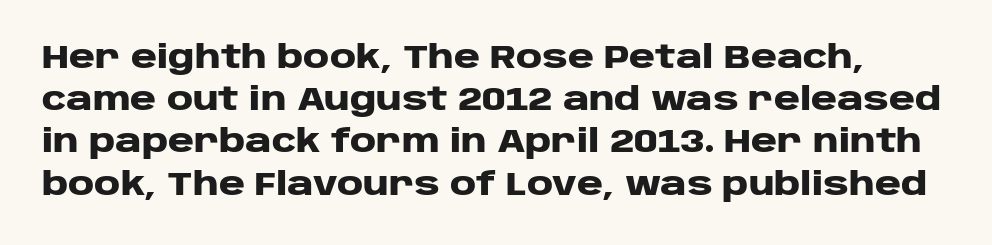
Q: Is the text bold? A: Yes.
Q: Is the text italic (slanted)? A: No, it is upright.
Q: Is the typeface a serif or a sans-serif typeface? A: Sans-serif.
Q: Is the text underlined? A: No.
Q: Is the spacing between letters normal or unusually wide? A: Normal.
Q: Is the spacing between lines tight, normal or loose? A: Normal.
Q: Width (condensed, normal, or wide)? A: Wide.
Q: Stroke contrast? A: Low.
Q: x-height? A: Large.
Q: Monospaced? A: No.
